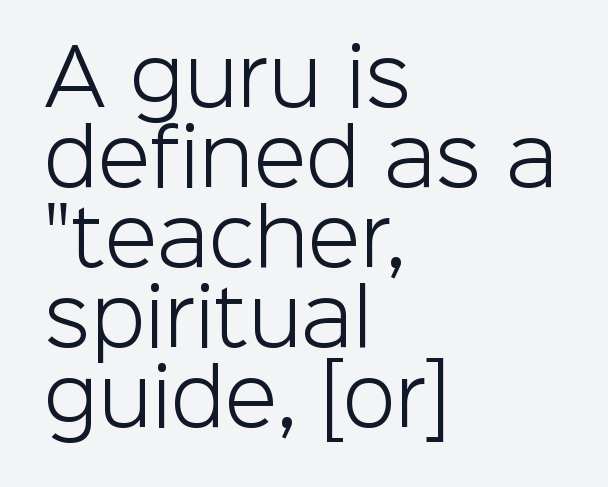
The image shows 77 px light sans-serif type, upright; set left-aligned, tight line spacing (1.04x), normal letter spacing, not underlined; low stroke contrast and a medium x-height.
